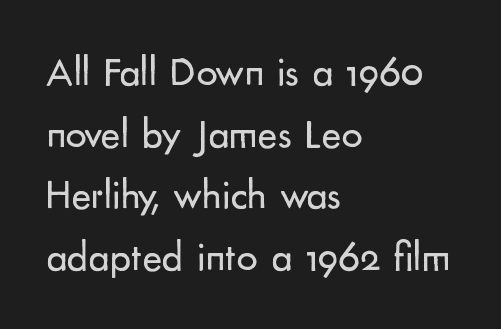
{"serif": "no", "italic": "no", "bold": "no", "weight": "regular", "width": "normal", "stroke_contrast": "low", "x_height": "small", "monospaced": "no", "underline": "no", "align": "left", "line_spacing": "normal", "line_spacing_ratio": 1.47, "letter_spacing": "normal", "letter_spacing_em": 0.0, "glyph_px": 42}
